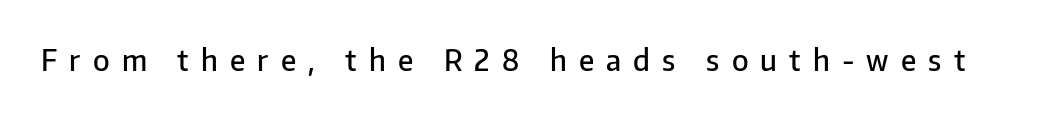
{"serif": "no", "italic": "no", "bold": "semi", "weight": "semibold", "width": "normal", "stroke_contrast": "low", "x_height": "medium", "monospaced": "no", "underline": "no", "letter_spacing": "wide", "letter_spacing_em": 0.42, "glyph_px": 29}
